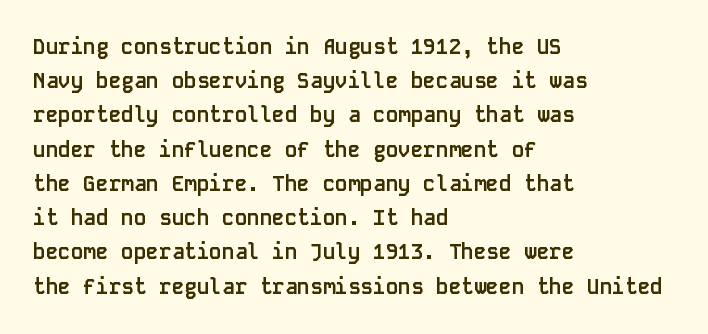
Q: Is the text bold? A: Yes.
Q: Is the text italic (slanted)? A: No, it is upright.
Q: Is the text underlined? A: No.
Q: How is the paragraph aligned? A: Left-aligned.
Q: Is the spacing between letters normal or unusually wide? A: Normal.
Q: Is the spacing between lines tight, normal or loose? A: Normal.
